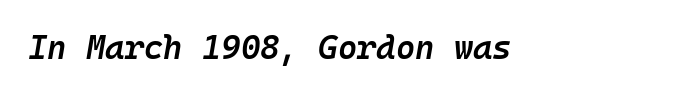
Q: Is the text bold? A: Semi-bold.
Q: Is the text italic (slanted)? A: Yes, it leans right by about 10 degrees.
Q: Is the text underlined? A: No.
Q: Is the spacing between letters normal or unusually wide? A: Normal.
Q: Width (condensed, normal, or wide)? A: Normal.
Q: Stroke contrast? A: Low.
Q: x-height? A: Medium.
Q: Monospaced? A: Yes.
